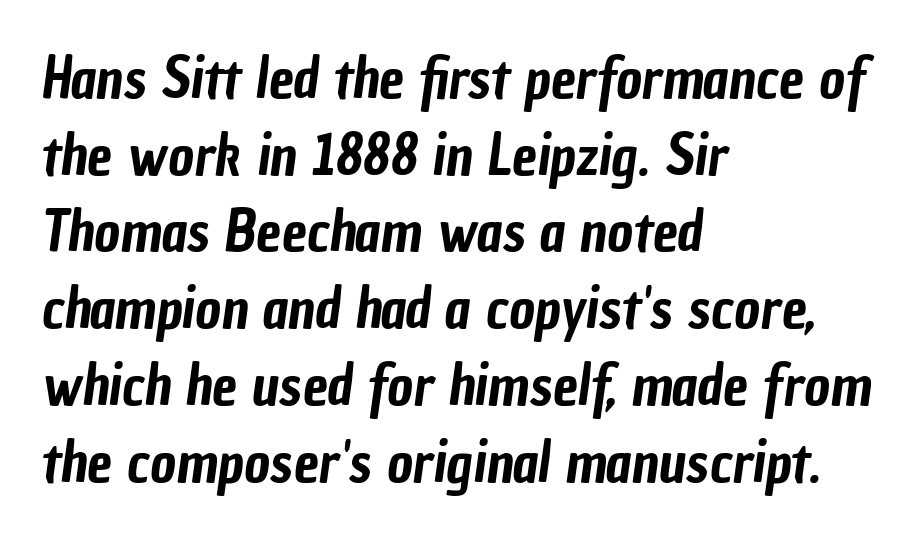
Q: Is the typeface a serif or a sans-serif typeface? A: Sans-serif.
Q: Is the text underlined? A: No.
Q: How is the paragraph aligned? A: Left-aligned.
Q: Is the spacing between letters normal or unusually wide? A: Normal.
Q: Is the spacing between lines tight, normal or loose? A: Normal.
Q: Width (condensed, normal, or wide)? A: Condensed.
Q: Stroke contrast? A: Low.
Q: x-height? A: Medium.
Q: Monospaced? A: No.
